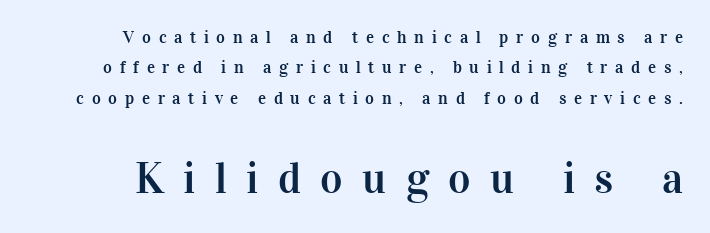
The image shows 43 px serif type, upright; set line spacing 1.78x, unusually wide letter spacing (+0.45 em), not underlined; the second (bottom) block is 2.53x larger; high stroke contrast and a medium x-height.
